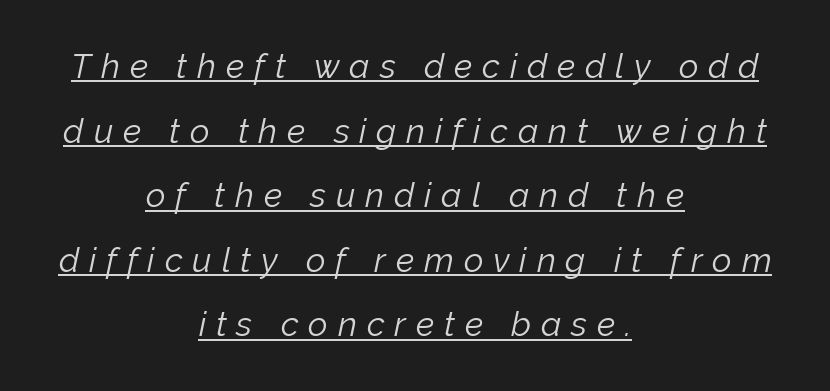
You could only call the tracking loose — the letters float apart. Tall strokes in this sample are angled rather than plumb. Compared with typical paragraphs, the rows here are farther apart. Both edges are ragged and mirror each other, which tells us the setting is centered. Emphasis is given by a line drawn under the lettering. The font sits on the lighter half of the weight spectrum, regular included.
